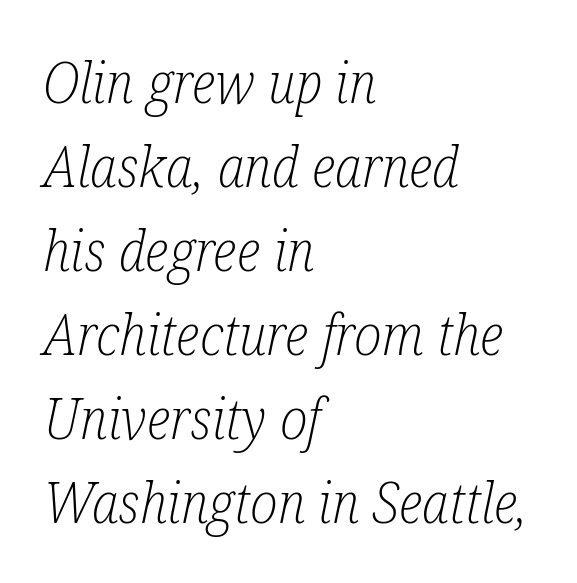
Q: Is the text bold? A: No.
Q: Is the text italic (slanted)? A: Yes, it leans right by about 12 degrees.
Q: Is the typeface a serif or a sans-serif typeface? A: Serif.
Q: Is the text underlined? A: No.
Q: How is the paragraph aligned? A: Left-aligned.
Q: Is the spacing between letters normal or unusually wide? A: Normal.
Q: Is the spacing between lines tight, normal or loose? A: Normal.
Q: Width (condensed, normal, or wide)? A: Condensed.
Q: Stroke contrast? A: Low.
Q: x-height? A: Medium.
Q: Monospaced? A: No.
